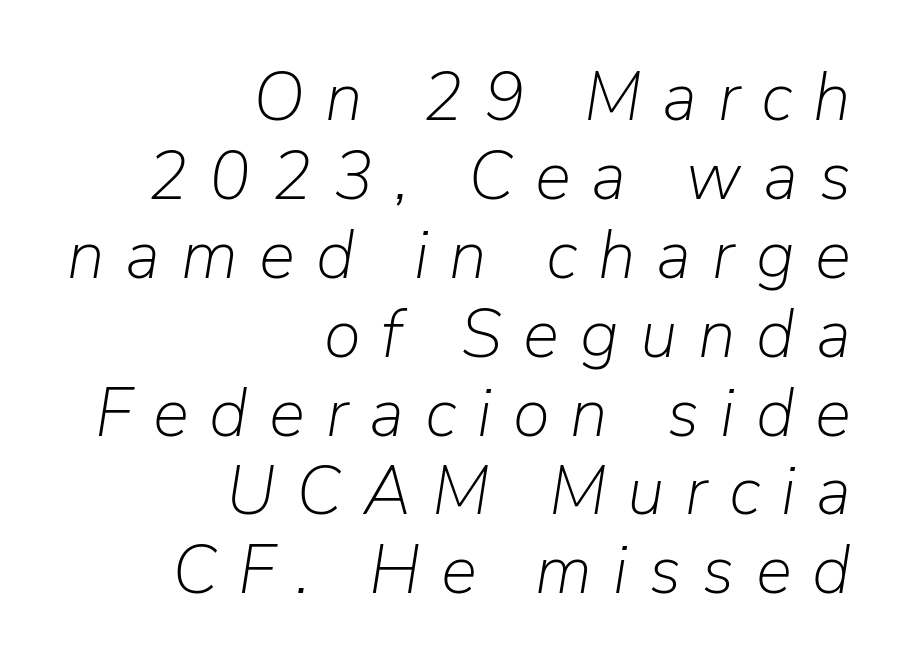
No extra ink here — the face is not bold. The letters advance in unequal steps, a hallmark of proportional type. The text block is weighted toward the right margin, trailing off unevenly leftward. Rendered with sloped, italic letterforms. A bare baseline throughout the passage.
